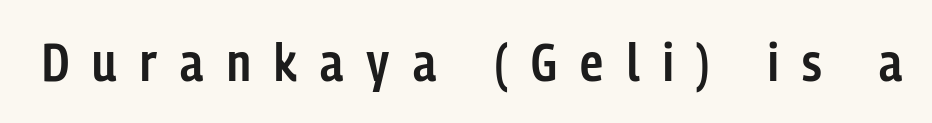
The image shows 52 px semibold, condensed sans-serif type, upright; set unusually wide letter spacing (+0.45 em), not underlined; low stroke contrast and a medium x-height.
